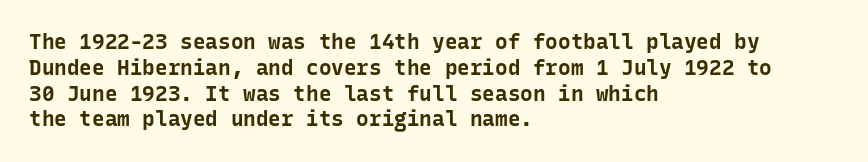
Q: Is the text bold? A: Yes.
Q: Is the text italic (slanted)? A: No, it is upright.
Q: Is the text underlined? A: No.
Q: How is the paragraph aligned? A: Left-aligned.
Q: Is the spacing between letters normal or unusually wide? A: Normal.
